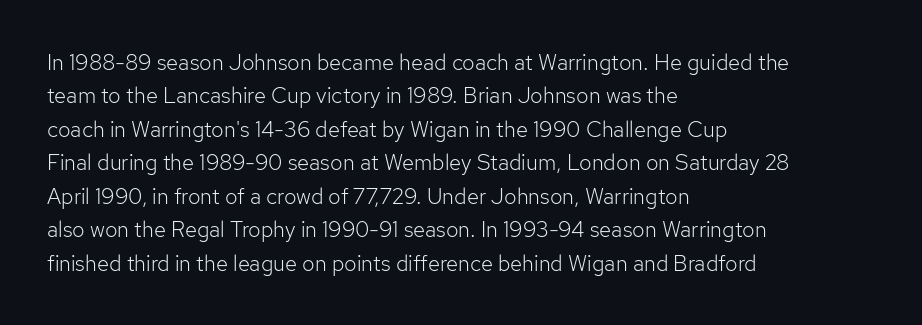
Q: Is the text bold? A: No.
Q: Is the text italic (slanted)? A: No, it is upright.
Q: Is the text underlined? A: No.
Q: How is the paragraph aligned? A: Left-aligned.
Q: Is the spacing between letters normal or unusually wide? A: Normal.
Q: Is the spacing between lines tight, normal or loose? A: Normal.
